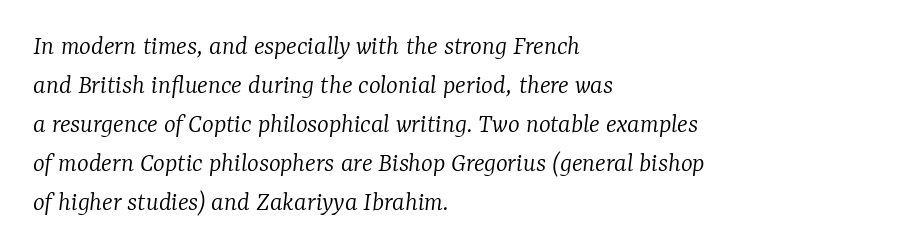
Q: Is the text bold? A: No.
Q: Is the text italic (slanted)? A: Yes, it leans right by about 7 degrees.
Q: Is the typeface a serif or a sans-serif typeface? A: Serif.
Q: Is the text underlined? A: No.
Q: How is the paragraph aligned? A: Left-aligned.
Q: Is the spacing between letters normal or unusually wide? A: Normal.
Q: Is the spacing between lines tight, normal or loose? A: Normal.
Q: Width (condensed, normal, or wide)? A: Normal.
Q: Stroke contrast? A: Low.
Q: x-height? A: Medium.
Q: Monospaced? A: No.
